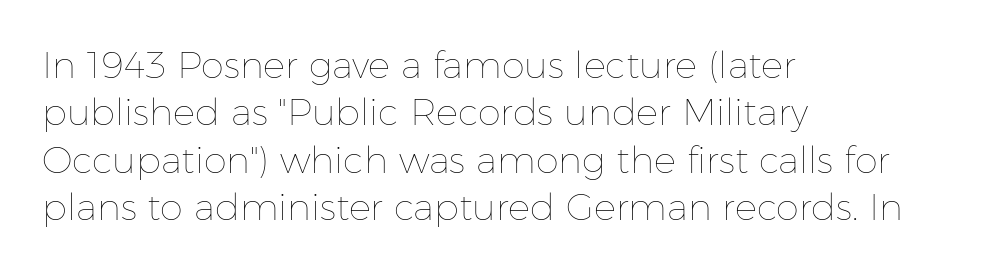
The image shows 37 px thin type, upright; set left-aligned, normal line spacing (1.28x), normal letter spacing, not underlined; low stroke contrast and a medium x-height.
